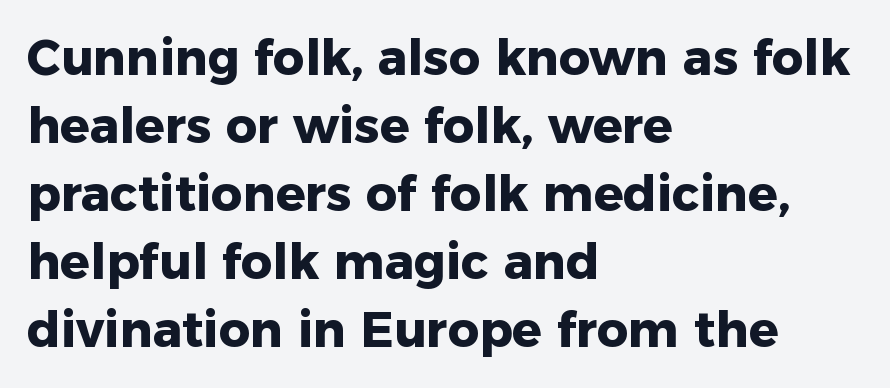
Q: Is the text bold? A: Yes.
Q: Is the text italic (slanted)? A: No, it is upright.
Q: Is the typeface a serif or a sans-serif typeface? A: Sans-serif.
Q: Is the text underlined? A: No.
Q: How is the paragraph aligned? A: Left-aligned.
Q: Is the spacing between letters normal or unusually wide? A: Normal.
Q: Is the spacing between lines tight, normal or loose? A: Normal.
Q: Width (condensed, normal, or wide)? A: Normal.
Q: Stroke contrast? A: Low.
Q: x-height? A: Medium.
Q: Monospaced? A: No.
